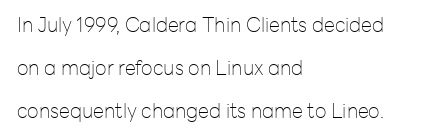
{"italic": "no", "bold": "no", "underline": "no", "align": "left", "line_spacing": "loose", "line_spacing_ratio": 2.14, "letter_spacing": "normal", "letter_spacing_em": 0.0, "glyph_px": 20}
